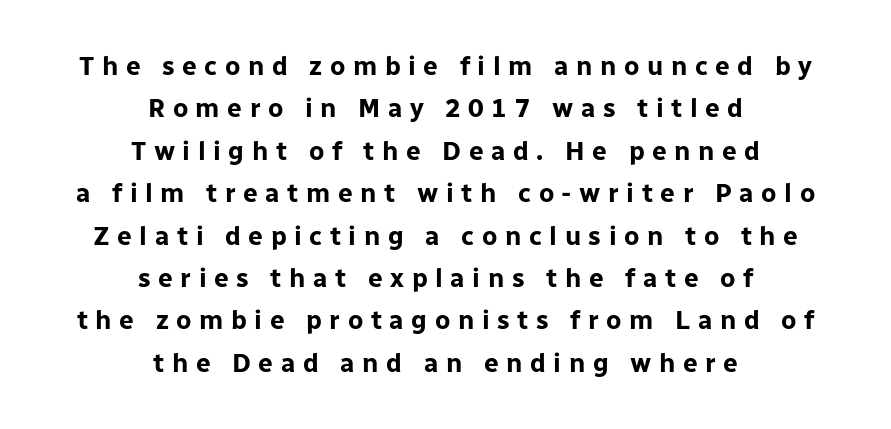
The leading is moderate, giving the passage an even texture. Compared with typical body copy, the letter spacing here is much looser. This rendering features lettering with no underline. A roman cut, with each character standing at attention.
